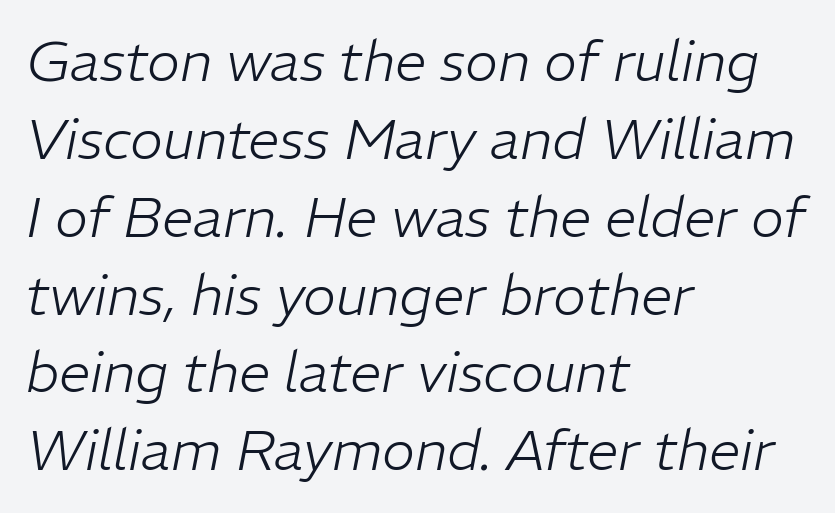
The image shows 56 px light type, italic (leaning right); set left-aligned, normal line spacing (1.39x), normal letter spacing, not underlined; low stroke contrast and a medium x-height.
